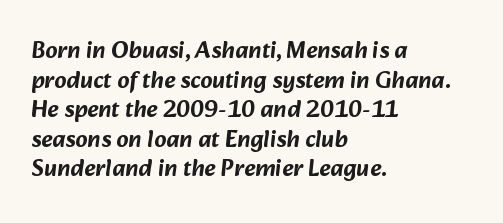
Check under the words: just untouched page. No extra tracking has been applied to these lines. Is the block centered? No — it sits flush against the left margin.
